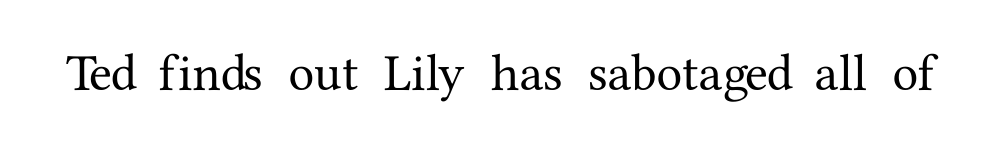
{"serif": "yes", "italic": "no", "width": "normal", "stroke_contrast": "medium", "x_height": "medium", "monospaced": "no", "underline": "no", "letter_spacing": "normal", "letter_spacing_em": 0.0, "glyph_px": 52}
